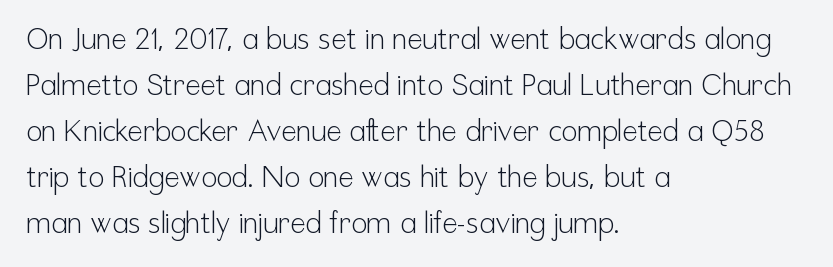
The lettering holds an erect, upright posture throughout. Has an underline been added? It has not. The type family on display is of the sans-serif kind. Caption: multi-line text, flush left, ragged right. Proportional: the letters do not fall into vertical columns.
